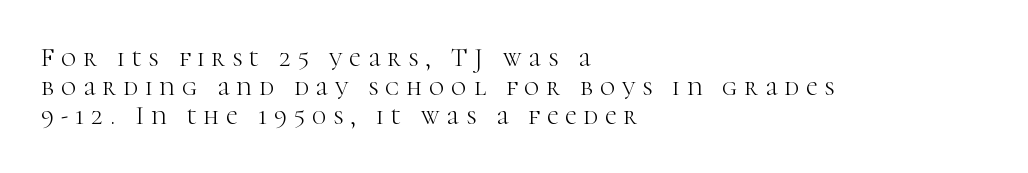
The lines are quadded left. Characters follow at a spacing far wider than the type designer built in. Descenders hang freely into open space. Whoever set this chose condensed vertical rhythm over breathing room. The weight tops out at a normal text grade. The lettering stays uniformly vertical, giving the passage a roman look.
